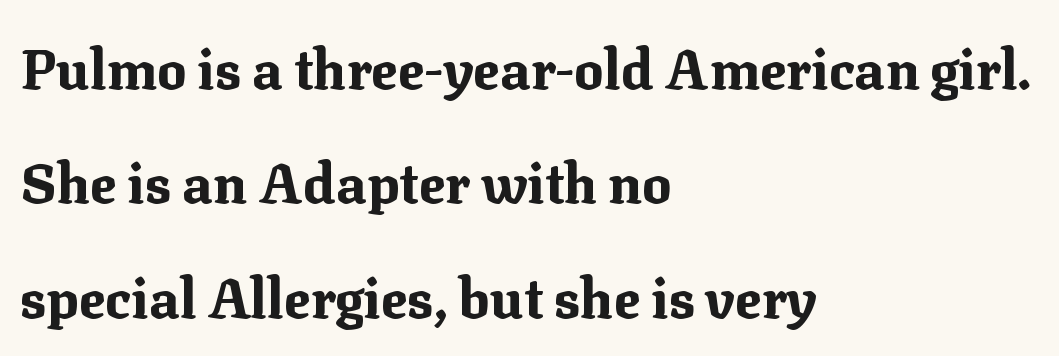
Q: Is the text bold? A: Yes.
Q: Is the text italic (slanted)? A: No, it is upright.
Q: Is the typeface a serif or a sans-serif typeface? A: Serif.
Q: Is the text underlined? A: No.
Q: How is the paragraph aligned? A: Left-aligned.
Q: Is the spacing between letters normal or unusually wide? A: Normal.
Q: Is the spacing between lines tight, normal or loose? A: Loose.
Q: Width (condensed, normal, or wide)? A: Normal.
Q: Stroke contrast? A: Medium.
Q: x-height? A: Medium.
Q: Monospaced? A: No.
